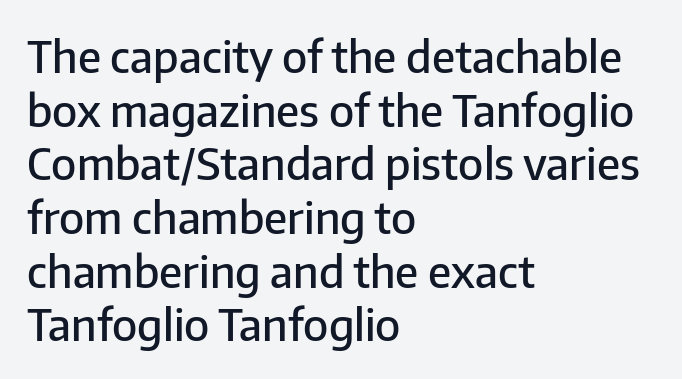
Q: Is the text bold? A: Semi-bold.
Q: Is the text italic (slanted)? A: No, it is upright.
Q: Is the typeface a serif or a sans-serif typeface? A: Sans-serif.
Q: Is the text underlined? A: No.
Q: How is the paragraph aligned? A: Left-aligned.
Q: Is the spacing between letters normal or unusually wide? A: Normal.
Q: Width (condensed, normal, or wide)? A: Normal.
Q: Stroke contrast? A: Low.
Q: x-height? A: Medium.
Q: Monospaced? A: No.
